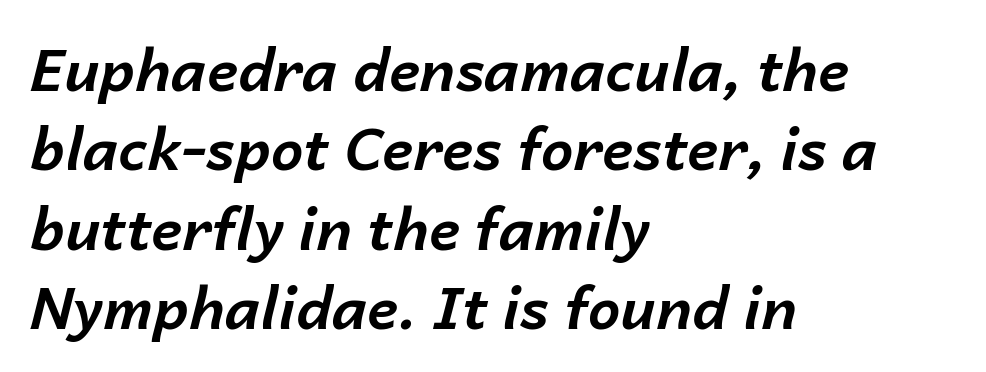
Q: Is the text bold? A: Yes.
Q: Is the text italic (slanted)? A: Yes, it leans right by about 14 degrees.
Q: Is the text underlined? A: No.
Q: How is the paragraph aligned? A: Left-aligned.
Q: Is the spacing between letters normal or unusually wide? A: Normal.
Q: Is the spacing between lines tight, normal or loose? A: Normal.
Q: Width (condensed, normal, or wide)? A: Normal.
Q: Stroke contrast? A: Low.
Q: x-height? A: Medium.
Q: Monospaced? A: No.
